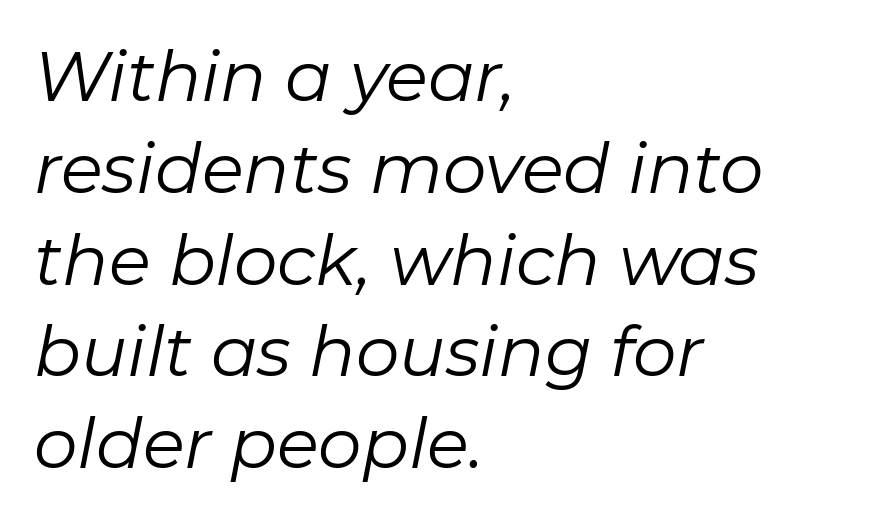
Default kerning and tracking; the words read as compact shapes. Stems and bowls with no extra thickness — not bold. Line spacing here is normal. Where is the straight margin? On the left.
